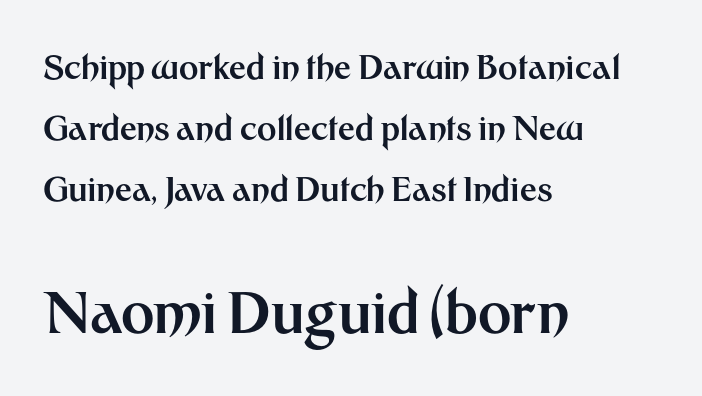
The image shows 57 px bold sans-serif type, upright; set left-aligned, line spacing 1.85x, normal letter spacing, not underlined; the second (bottom) block is 1.73x larger; medium stroke contrast and a medium x-height.
